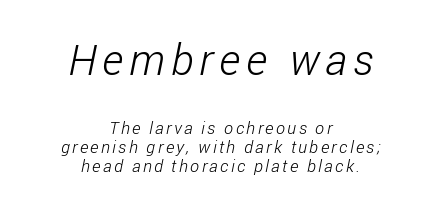
The image shows 43 px light, condensed sans-serif type; set centered, tight line spacing (1.13x), not underlined; the first (top) block is 2.53x larger; low stroke contrast and a medium x-height.
